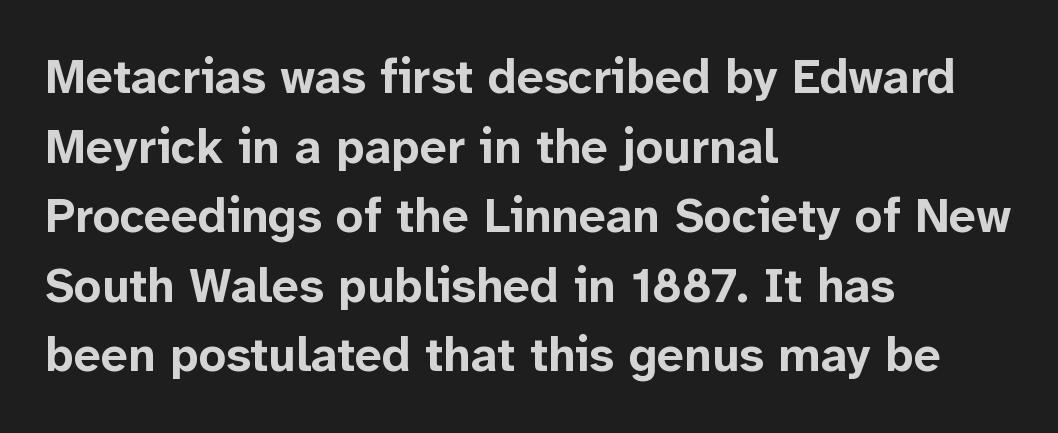
All the whitespace from short lines collects on the right. Is this a fixed-width face? No — the glyphs have proportional, varying widths. The designer left line spacing at the default. The glyphs are unaccompanied by any horizontal stroke below them. The passage shown is typeset with a sans-serif family. Each word holds together tightly as a unit, with standard inter-letter gaps.
